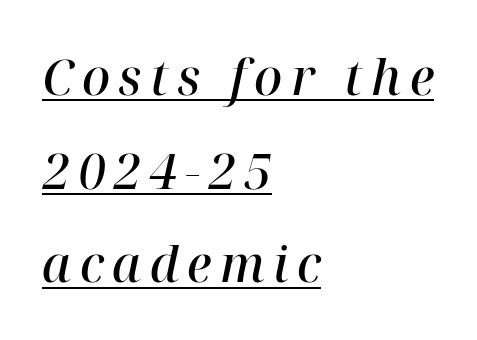
The image shows 49 px semibold serif type, italic (leaning right); set left-aligned, loose line spacing (1.91x), underlined; high stroke contrast and a medium x-height.
